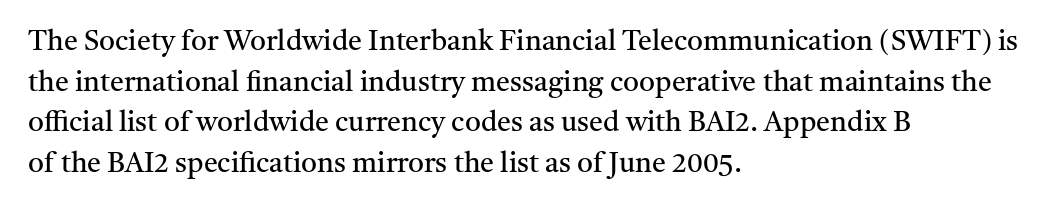
Horizontal alignment here is leftward, the default for most running prose. The type family on display is of the serif kind. Looks like regular typesetting: each glyph gets only the width it needs. The foot of each line stays bare and open. Style check: upright. Letters have the restrained weight of plain body copy at most.
